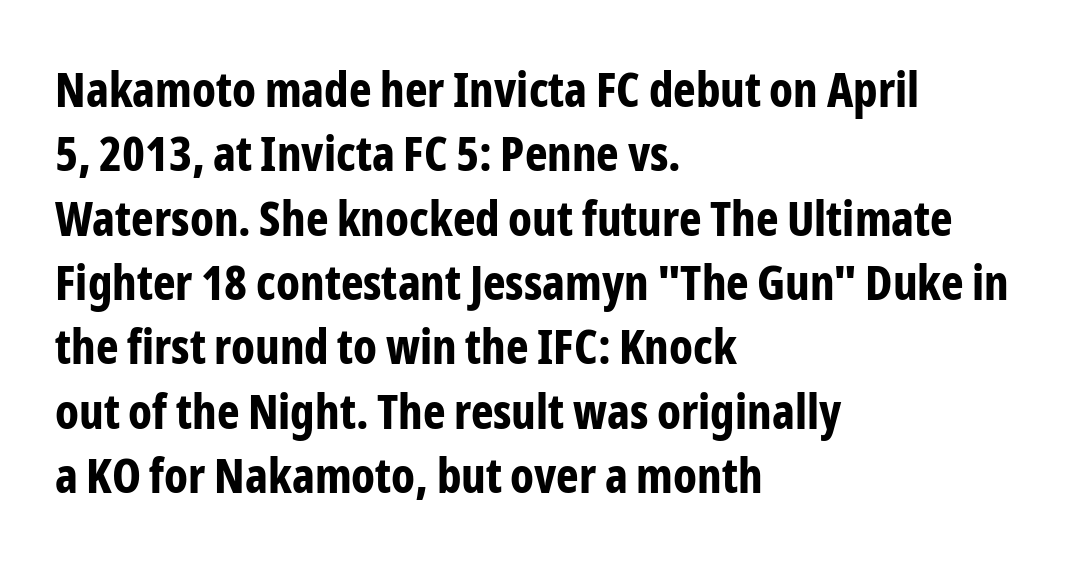
{"serif": "no", "italic": "no", "bold": "yes", "weight": "bold", "width": "condensed", "stroke_contrast": "low", "x_height": "medium", "monospaced": "no", "underline": "no", "align": "left", "line_spacing": "normal", "line_spacing_ratio": 1.34, "letter_spacing": "normal", "letter_spacing_em": 0.0, "glyph_px": 48}
